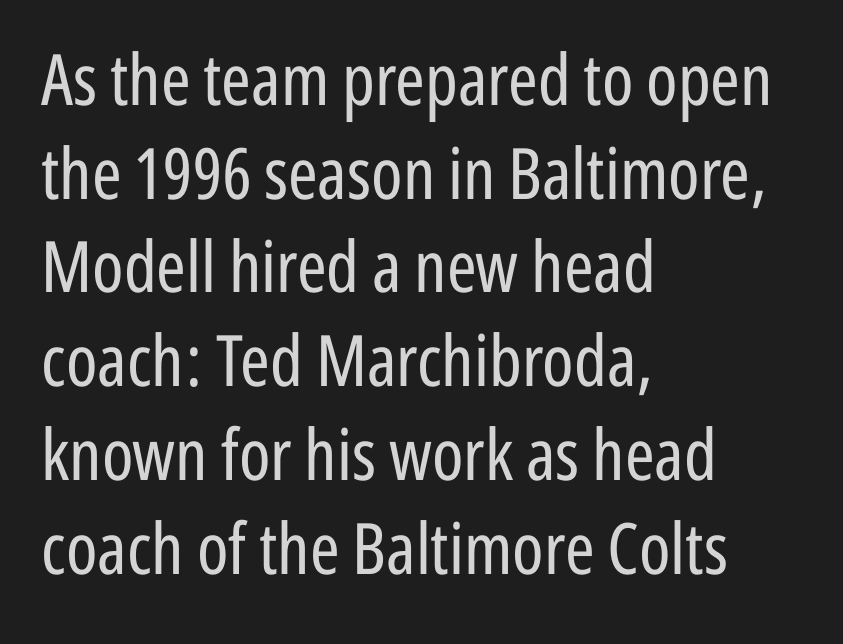
Q: Is the text bold? A: No.
Q: Is the text italic (slanted)? A: No, it is upright.
Q: Is the typeface a serif or a sans-serif typeface? A: Sans-serif.
Q: Is the text underlined? A: No.
Q: How is the paragraph aligned? A: Left-aligned.
Q: Is the spacing between letters normal or unusually wide? A: Normal.
Q: Is the spacing between lines tight, normal or loose? A: Normal.
Q: Width (condensed, normal, or wide)? A: Condensed.
Q: Stroke contrast? A: Low.
Q: x-height? A: Medium.
Q: Monospaced? A: No.
